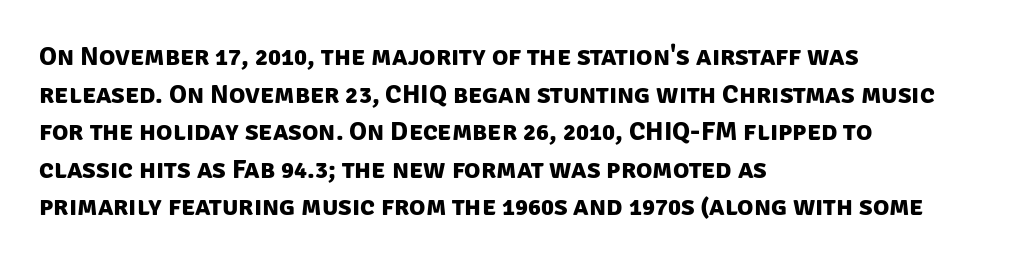
The image shows 27 px bold type; set left-aligned, normal line spacing (1.39x), normal letter spacing, not underlined.
